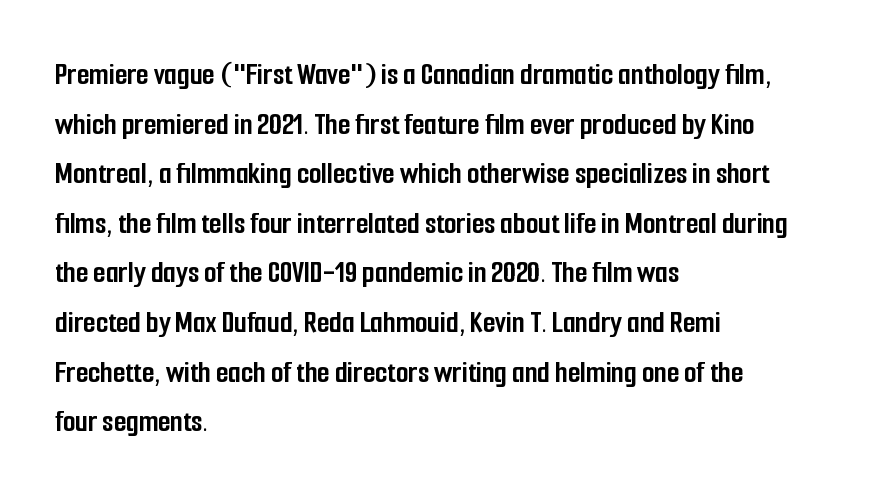
The image shows 32 px semibold, condensed sans-serif type, upright; set left-aligned, normal line spacing (1.55x), normal letter spacing, not underlined; low stroke contrast and a medium x-height.
